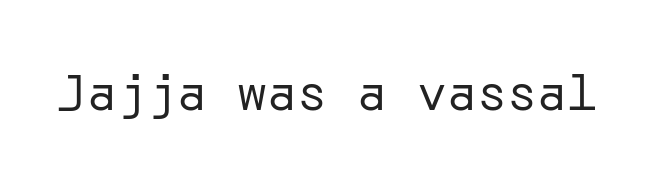
Q: Is the text bold? A: No.
Q: Is the text italic (slanted)? A: No, it is upright.
Q: Is the typeface a serif or a sans-serif typeface? A: Sans-serif.
Q: Is the text underlined? A: No.
Q: Is the spacing between letters normal or unusually wide? A: Normal.
Q: Width (condensed, normal, or wide)? A: Normal.
Q: Stroke contrast? A: Low.
Q: x-height? A: Medium.
